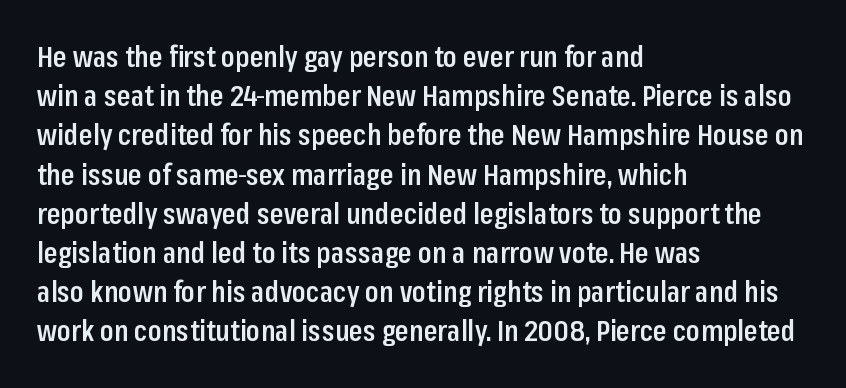
The image shows 28 px semibold, condensed sans-serif type, upright; set left-aligned, normal line spacing (1.4x), normal letter spacing, not underlined; low stroke contrast and a medium x-height.
